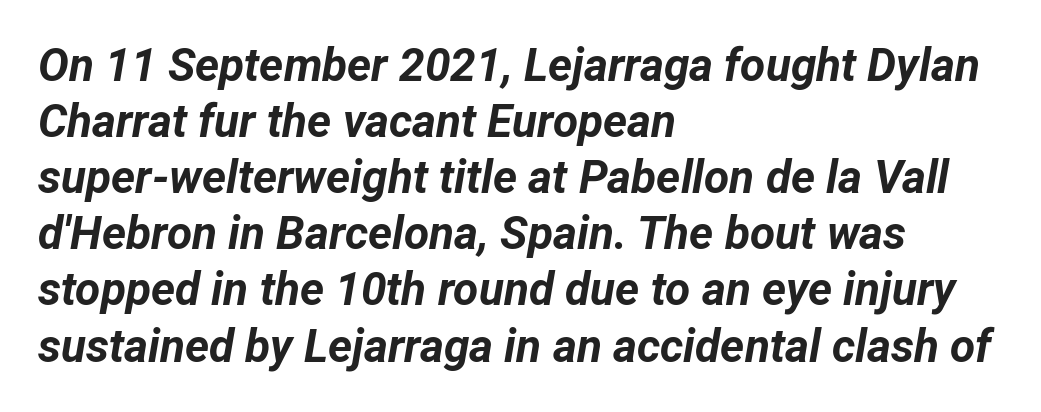
Q: Is the text bold? A: Yes.
Q: Is the text italic (slanted)? A: Yes, it leans right by about 12 degrees.
Q: Is the text underlined? A: No.
Q: How is the paragraph aligned? A: Left-aligned.
Q: Is the spacing between letters normal or unusually wide? A: Normal.
Q: Width (condensed, normal, or wide)? A: Normal.
Q: Stroke contrast? A: Low.
Q: x-height? A: Medium.
Q: Monospaced? A: No.
